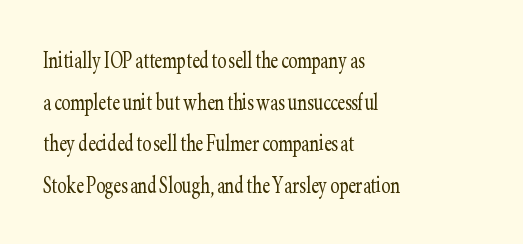
This sample uses an upright cut, with every glyph sitting square on the baseline. Lines of text with bare space underneath. The setting favours the left margin, as ordinary paragraphs usually do. Leading: standard. The typesetting does not lean heavy: it is not bold. You could call the tracking neutral — neither tight nor loose.
